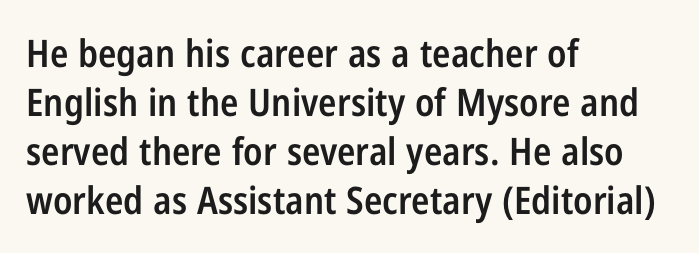
The image shows 38 px semibold, condensed sans-serif type, upright; set left-aligned, normal line spacing (1.29x), normal letter spacing, not underlined; low stroke contrast and a medium x-height.
